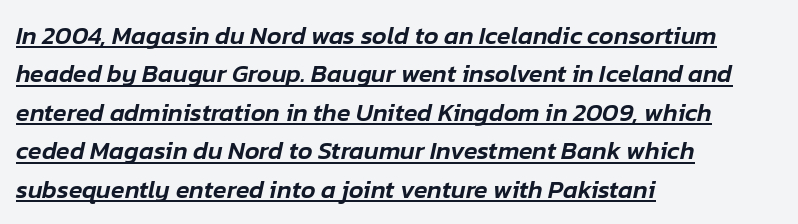
Q: Is the text italic (slanted)? A: Yes, it leans right by about 12 degrees.
Q: Is the text underlined? A: Yes.
Q: How is the paragraph aligned? A: Left-aligned.
Q: Is the spacing between letters normal or unusually wide? A: Normal.
Q: Is the spacing between lines tight, normal or loose? A: Normal.
